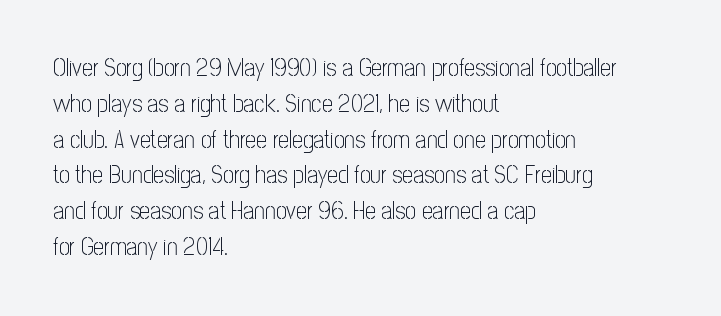
{"italic": "no", "bold": "no", "underline": "no", "align": "left", "line_spacing": "normal", "line_spacing_ratio": 1.49, "letter_spacing": "normal", "letter_spacing_em": 0.0, "glyph_px": 24}
